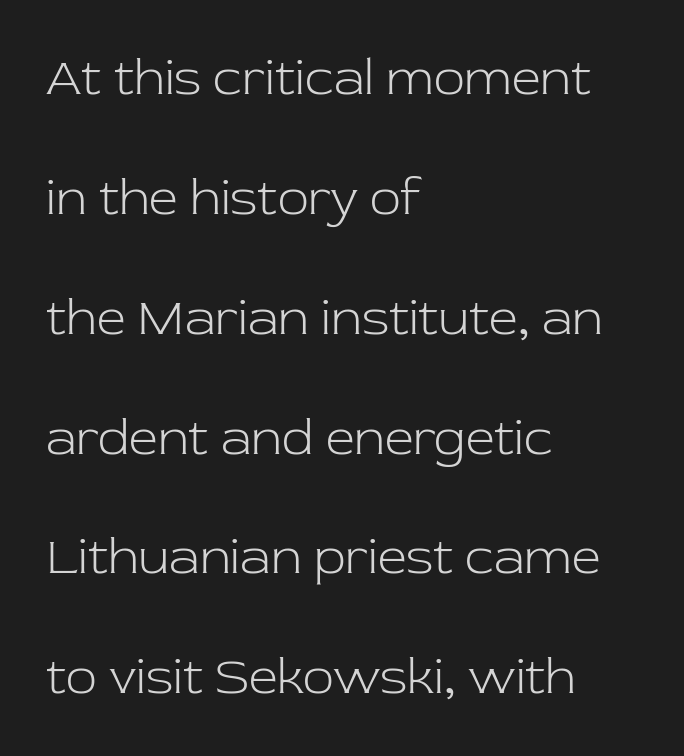
Q: Is the text bold? A: No.
Q: Is the text italic (slanted)? A: No, it is upright.
Q: Is the typeface a serif or a sans-serif typeface? A: Serif.
Q: Is the text underlined? A: No.
Q: How is the paragraph aligned? A: Left-aligned.
Q: Is the spacing between letters normal or unusually wide? A: Normal.
Q: Is the spacing between lines tight, normal or loose? A: Loose.
Q: Width (condensed, normal, or wide)? A: Normal.
Q: Stroke contrast? A: Low.
Q: x-height? A: Medium.
Q: Monospaced? A: No.
